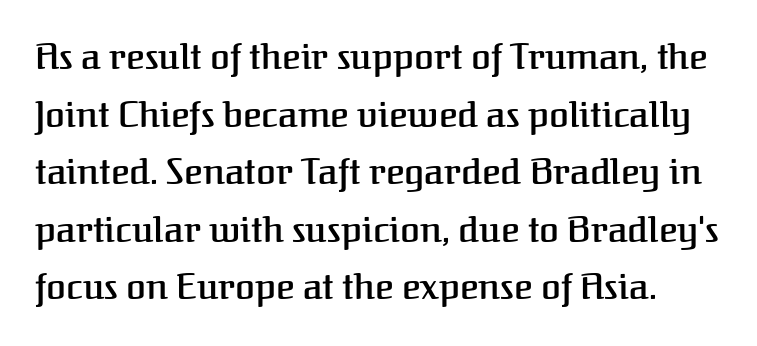
A roman cut, with each character standing at attention. How would I describe the line gaps? Plain and ordinary. The passage shown is typed in a proportional face where columns would drift. Semibold letterforms, between regular and bold. Glance below the letters and you will spot only blank space.
